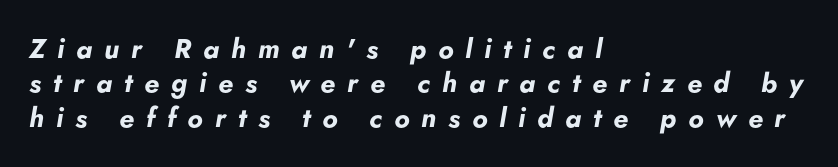
Anything drawn beneath the words? Only blank space. This rendering uses left alignment, leaving the right contour irregular. Designer's note — italics engaged. These lines have a slow, spaced-out rhythm from letter to letter. If you measured baseline to baseline, you'd find a middling distance. The passage shown is emphatically bold.
